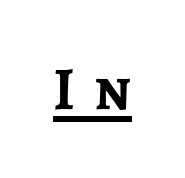
{"serif": "no", "italic": "no", "bold": "yes", "weight": "semibold", "width": "normal", "stroke_contrast": "low", "x_height": "medium", "monospaced": "no", "underline": "yes", "letter_spacing": "wide", "letter_spacing_em": 0.32, "glyph_px": 60}
